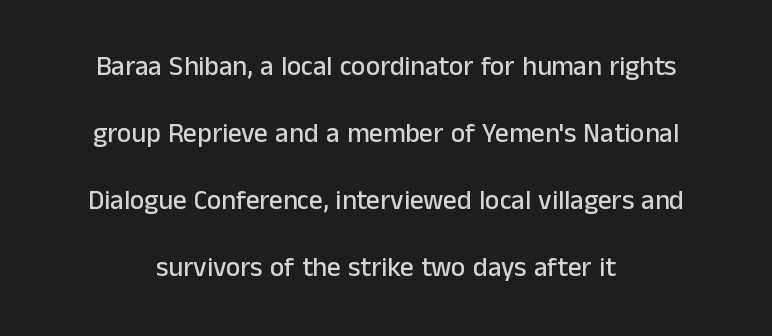
{"italic": "no", "underline": "no", "align": "center", "line_spacing": "loose", "line_spacing_ratio": 2.48, "letter_spacing": "normal", "letter_spacing_em": 0.0, "glyph_px": 27}
